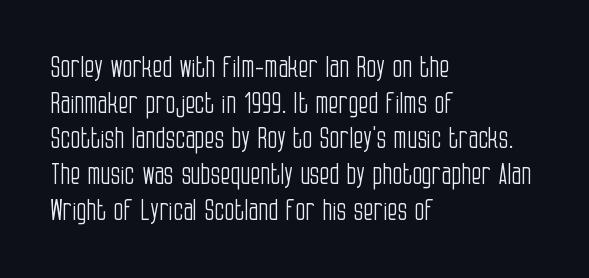
The passage shown is not underscored anywhere. Serifs: no, the terminals of the letterforms are clean. Between one letter and the next there's only the usual sliver of space. These lines are rendered in a variable-pitch font. The setting favours the left margin, as ordinary paragraphs usually do.
